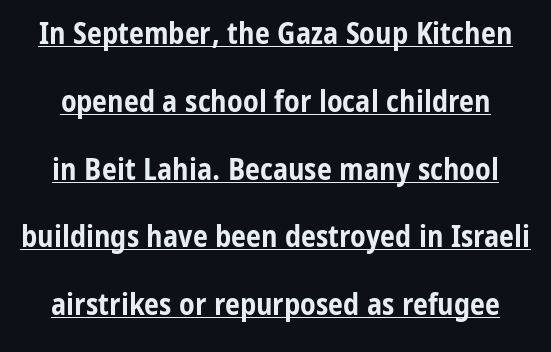
Q: Is the text bold? A: Yes.
Q: Is the text italic (slanted)? A: No, it is upright.
Q: Is the typeface a serif or a sans-serif typeface? A: Sans-serif.
Q: Is the text underlined? A: Yes.
Q: Is the spacing between letters normal or unusually wide? A: Normal.
Q: Is the spacing between lines tight, normal or loose? A: Loose.
Q: Width (condensed, normal, or wide)? A: Condensed.
Q: Stroke contrast? A: Low.
Q: x-height? A: Medium.
Q: Monospaced? A: No.
